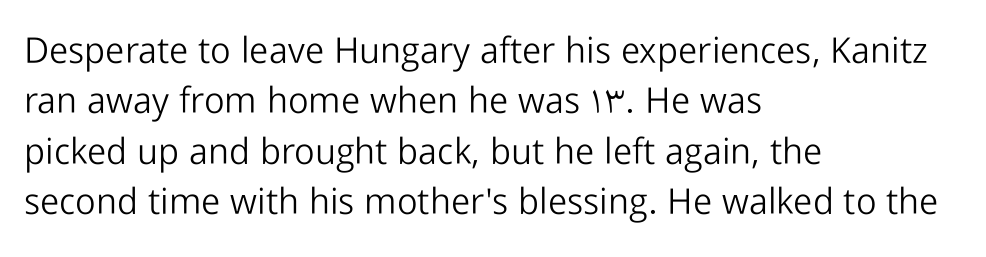
The image shows 36 px light sans-serif type, upright; set left-aligned, normal line spacing (1.4x), normal letter spacing, not underlined; low stroke contrast and a medium x-height.
